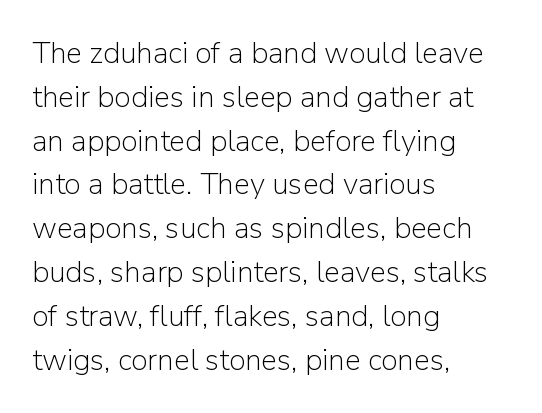
The letters stand upright; this is a roman face. The glyphs in this specimen are sans serif. Whoever set this chose a conventional vertical rhythm. Nothing unusual about the tracking: characters are spaced as the font intends. Alignment: flush left.
